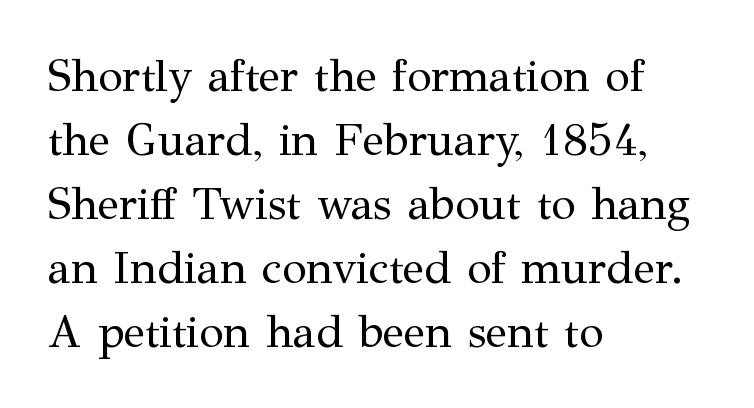
No chunkiness to these letters — they're not bold. The line-height multiplier appears to be the usual default. Each letter's strokes conclude with small projecting serifs. Is this a fixed-width face? No — the glyphs have proportional, varying widths. Layout note: lines flush left. Posture: vertical.
